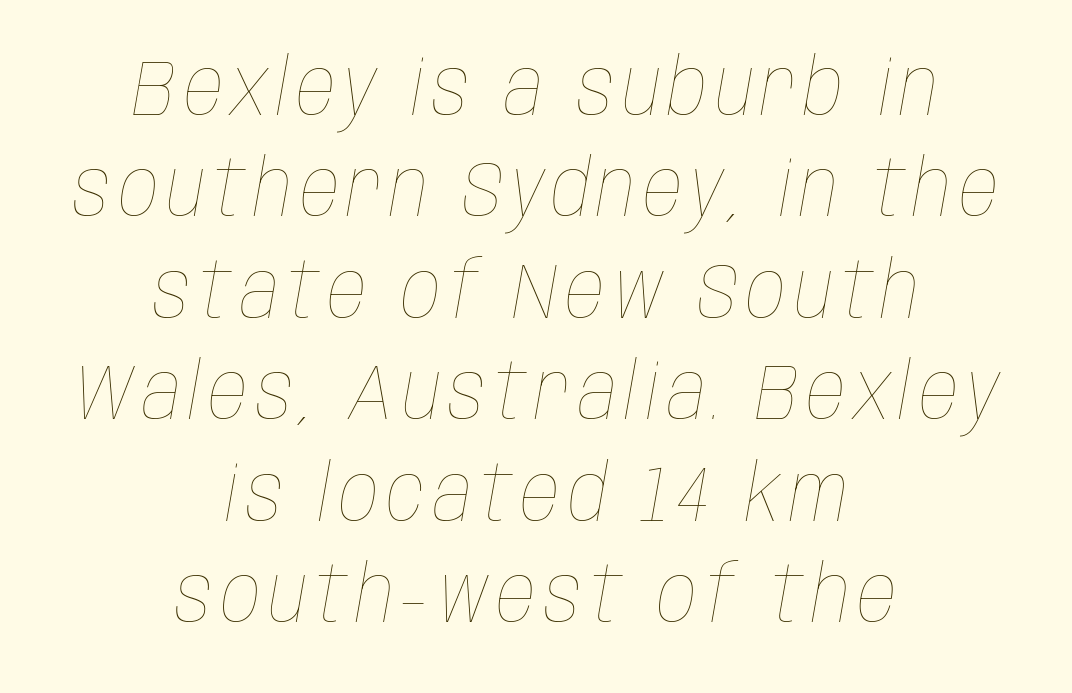
{"italic": "yes", "lean": "right", "slant_degrees": 10, "bold": "no", "weight": "thin", "width": "condensed", "stroke_contrast": "low", "x_height": "large", "monospaced": "no", "underline": "no", "align": "center", "line_spacing": "normal", "line_spacing_ratio": 1.3, "glyph_px": 78}
